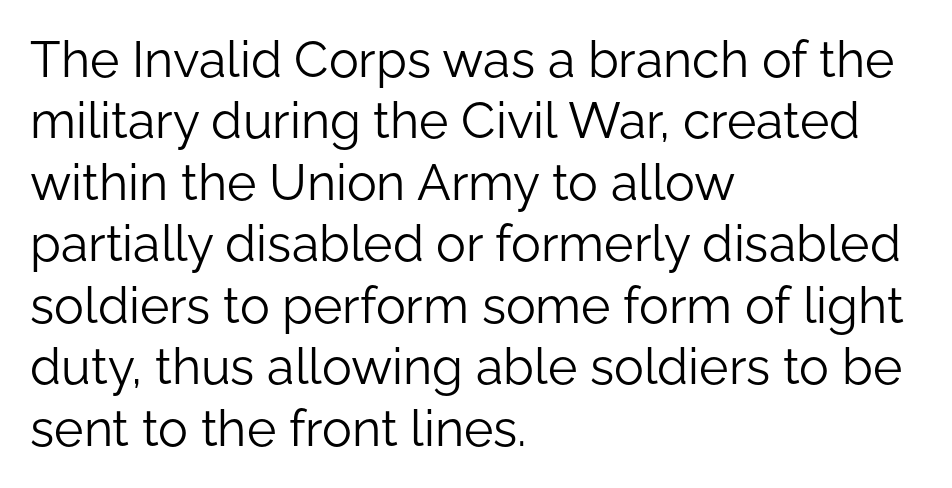
The image shows 50 px light sans-serif type, upright; set left-aligned, line spacing 1.23x, normal letter spacing, not underlined; low stroke contrast and a medium x-height.
